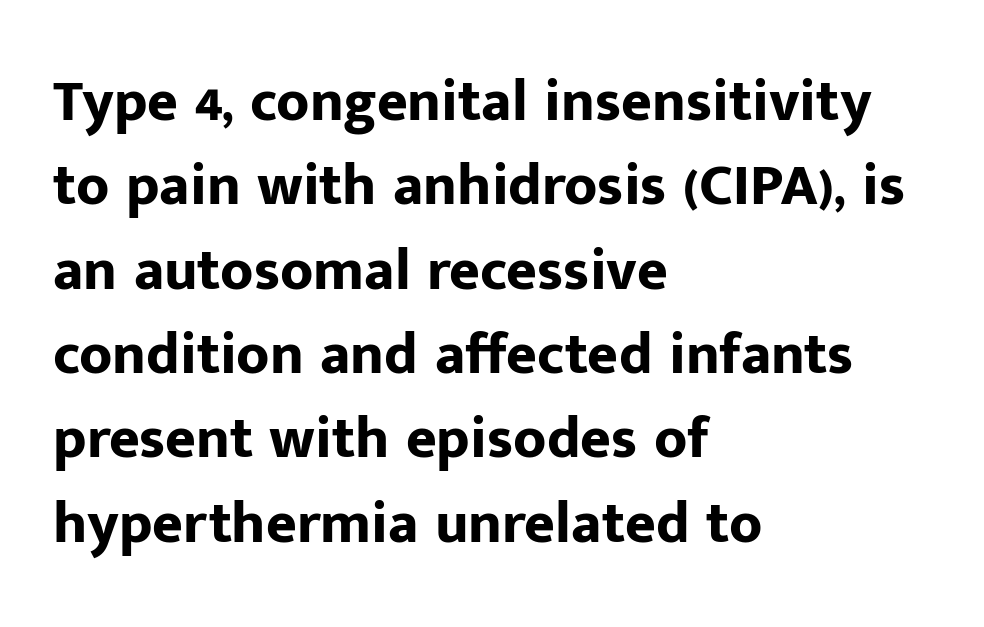
Q: Is the text bold? A: Yes.
Q: Is the text italic (slanted)? A: No, it is upright.
Q: Is the typeface a serif or a sans-serif typeface? A: Sans-serif.
Q: Is the text underlined? A: No.
Q: How is the paragraph aligned? A: Left-aligned.
Q: Is the spacing between letters normal or unusually wide? A: Normal.
Q: Is the spacing between lines tight, normal or loose? A: Normal.
Q: Width (condensed, normal, or wide)? A: Normal.
Q: Stroke contrast? A: Low.
Q: x-height? A: Medium.
Q: Monospaced? A: No.
